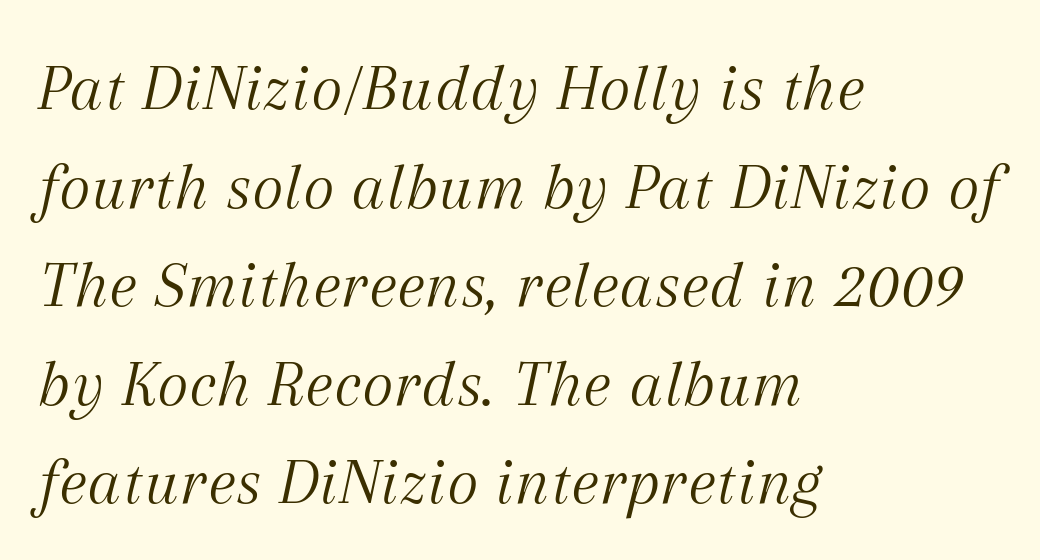
The image shows 68 px light serif type, italic (leaning right); set left-aligned, normal line spacing (1.45x), normal letter spacing, not underlined; medium stroke contrast and a medium x-height.
